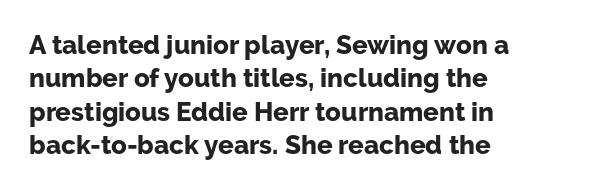
{"italic": "no", "bold": "yes", "underline": "no", "align": "left", "line_spacing": "normal", "line_spacing_ratio": 1.28, "letter_spacing": "normal", "letter_spacing_em": 0.0, "glyph_px": 26}
